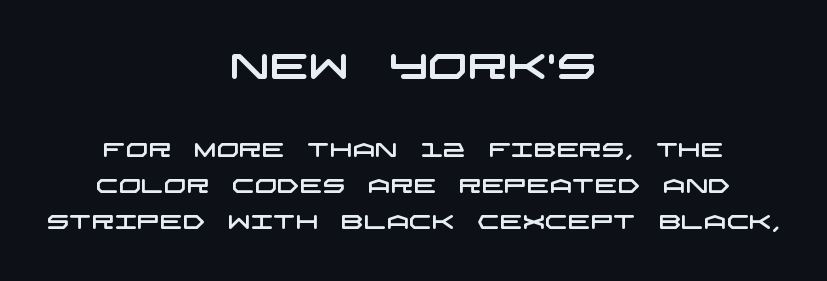
Unmarked baselines from the first word to the last. Visually, the top section dominates because its glyphs are scaled up. Horizontal alignment here is central, giving a formal, balanced look. The letters sit at their default tracking, neither squeezed nor spread.
